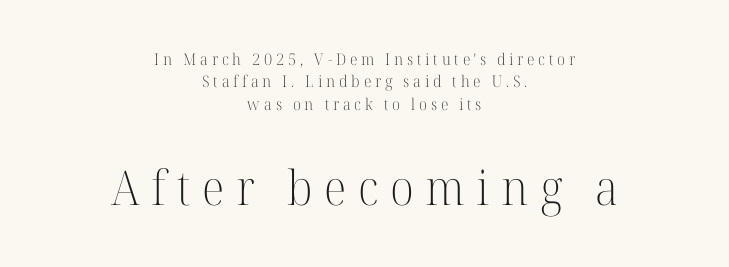
The typeface chosen for these lines features serifs. The words here are not underlined. Vertical stems look standard width or narrower in stroke. Line spacing here is normal.
